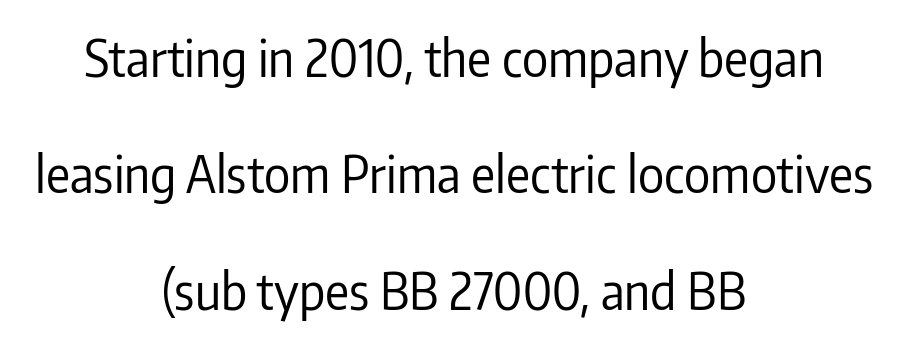
Q: Is the text bold? A: No.
Q: Is the text italic (slanted)? A: No, it is upright.
Q: Is the typeface a serif or a sans-serif typeface? A: Sans-serif.
Q: Is the text underlined? A: No.
Q: How is the paragraph aligned? A: Centered.
Q: Is the spacing between letters normal or unusually wide? A: Normal.
Q: Is the spacing between lines tight, normal or loose? A: Loose.
Q: Width (condensed, normal, or wide)? A: Condensed.
Q: Stroke contrast? A: Low.
Q: x-height? A: Medium.
Q: Monospaced? A: No.
